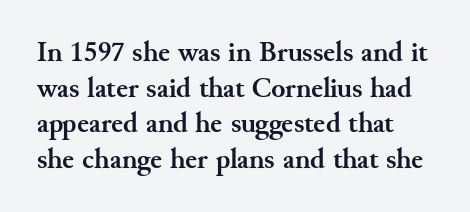
The image shows 29 px semibold serif type, upright; set line spacing 1.23x, normal letter spacing, not underlined; medium stroke contrast and a small x-height.
